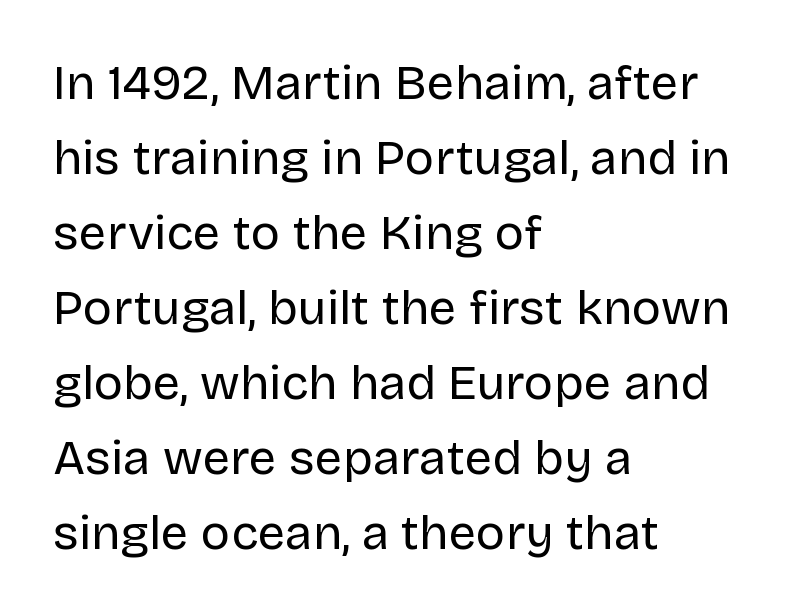
Q: Is the text bold? A: No.
Q: Is the text italic (slanted)? A: No, it is upright.
Q: Is the typeface a serif or a sans-serif typeface? A: Sans-serif.
Q: Is the text underlined? A: No.
Q: How is the paragraph aligned? A: Left-aligned.
Q: Is the spacing between letters normal or unusually wide? A: Normal.
Q: Is the spacing between lines tight, normal or loose? A: Normal.
Q: Width (condensed, normal, or wide)? A: Normal.
Q: Stroke contrast? A: Low.
Q: x-height? A: Large.
Q: Monospaced? A: No.
